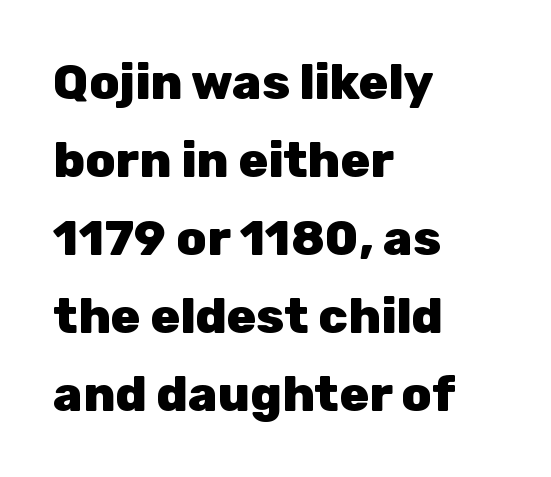
Q: Is the text bold? A: Yes.
Q: Is the text italic (slanted)? A: No, it is upright.
Q: Is the typeface a serif or a sans-serif typeface? A: Sans-serif.
Q: Is the text underlined? A: No.
Q: How is the paragraph aligned? A: Left-aligned.
Q: Is the spacing between letters normal or unusually wide? A: Normal.
Q: Is the spacing between lines tight, normal or loose? A: Normal.
Q: Width (condensed, normal, or wide)? A: Normal.
Q: Stroke contrast? A: Low.
Q: x-height? A: Medium.
Q: Monospaced? A: No.
